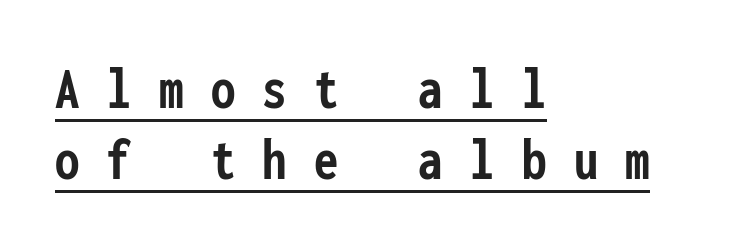
{"serif": "no", "italic": "no", "bold": "yes", "weight": "semibold", "width": "condensed", "stroke_contrast": "low", "x_height": "medium", "monospaced": "yes", "underline": "yes", "align": "left", "line_spacing_ratio": 1.16, "letter_spacing": "wide", "letter_spacing_em": 0.45, "glyph_px": 61}
